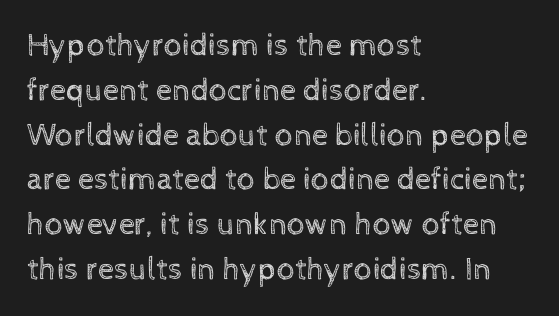
Q: Is the text bold? A: No.
Q: Is the text italic (slanted)? A: No, it is upright.
Q: Is the text underlined? A: No.
Q: How is the paragraph aligned? A: Left-aligned.
Q: Is the spacing between letters normal or unusually wide? A: Normal.
Q: Is the spacing between lines tight, normal or loose? A: Normal.
Q: Width (condensed, normal, or wide)? A: Normal.
Q: x-height? A: Medium.
Q: Monospaced? A: No.
